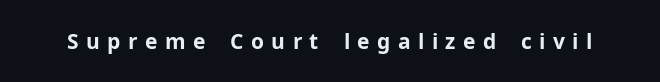
{"italic": "no", "bold": "yes", "underline": "no", "letter_spacing": "wide", "letter_spacing_em": 0.35, "glyph_px": 21}
